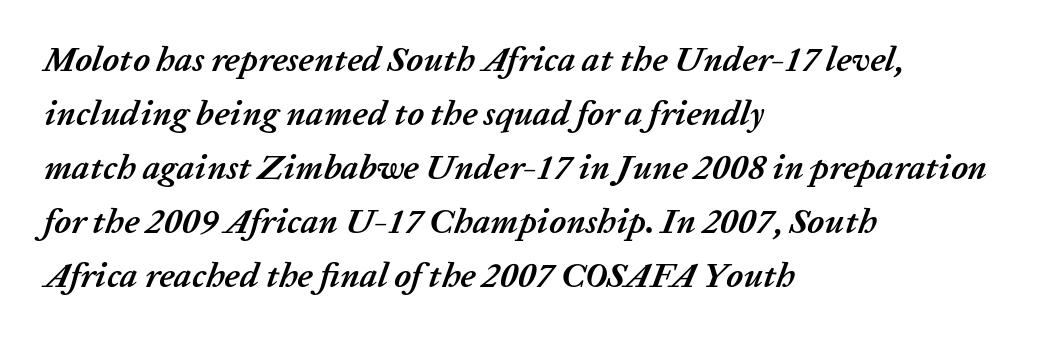
An italicized treatment has been applied to the whole sample. A clean baseline with only descenders dipping below it. Horizontal alignment here is leftward, the default for most running prose. The passage shown is emphatically bold. A normal amount of white space separates one row of letters from the next.
